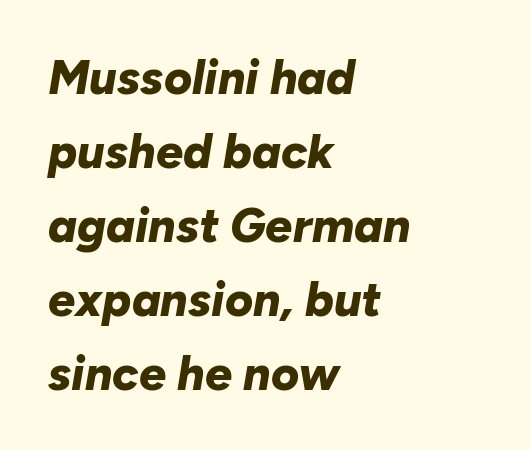
Unmarked baselines from the first word to the last. A normal amount of white space separates one row of letters from the next. The axis of the letterforms is tilted away from vertical. How heavy is the stroke? Heavy — this is a bold. Glyph-to-glyph distance matches everyday printed text. The passage shown is typed in a proportional face where columns would drift.
